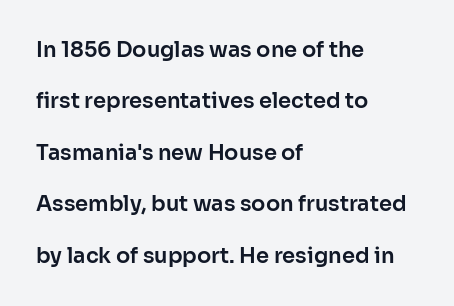
Casual observation: everything's shoved over to the left. Does extra space separate the letters? No, they use regular spacing. The string is rendered with underlining switched off. Designer's note — italics off, roman on. These lines stand farther apart than default settings would place them.
